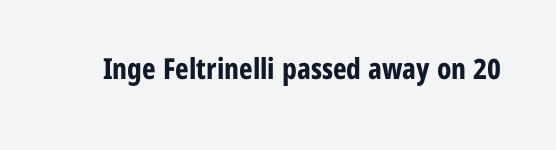
The image shows 29 px bold, condensed sans-serif type, upright; set normal letter spacing, not underlined; low stroke contrast and a medium x-height.
